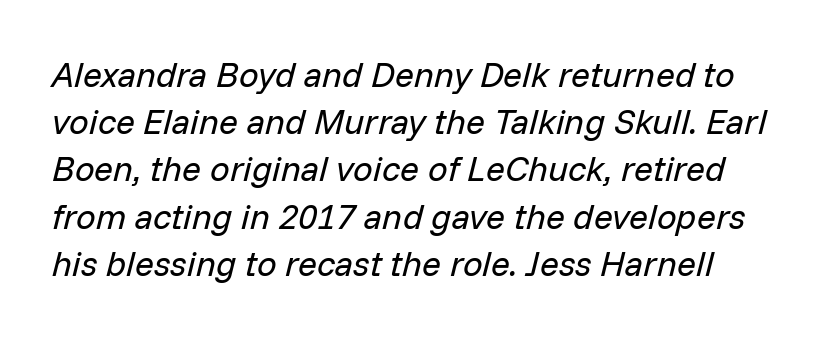
Q: Is the text bold? A: No.
Q: Is the text italic (slanted)? A: Yes, it leans right by about 14 degrees.
Q: Is the text underlined? A: No.
Q: Is the spacing between letters normal or unusually wide? A: Normal.
Q: Is the spacing between lines tight, normal or loose? A: Normal.
Q: Width (condensed, normal, or wide)? A: Normal.
Q: Stroke contrast? A: Low.
Q: x-height? A: Medium.
Q: Monospaced? A: No.
